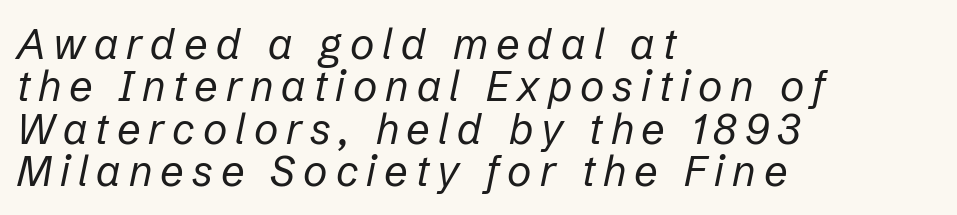
Varying glyph widths throughout — classic text-font behaviour. The paragraph shown leans on its left margin. Each stroke keeps to a modest, everyday thickness or less. Rows of type sit shoulder to shoulder in the vertical direction. A clean baseline with only descenders dipping below it.
